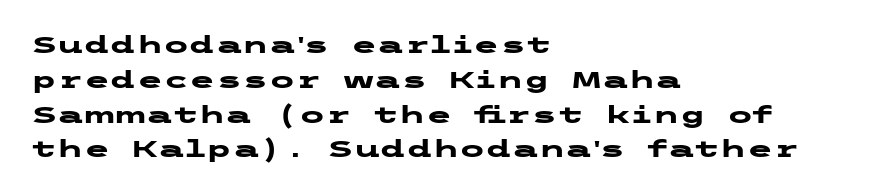
Q: Is the text bold? A: Yes.
Q: Is the text italic (slanted)? A: No, it is upright.
Q: Is the text underlined? A: No.
Q: How is the paragraph aligned? A: Left-aligned.
Q: Is the spacing between letters normal or unusually wide? A: Normal.
Q: Is the spacing between lines tight, normal or loose? A: Normal.
